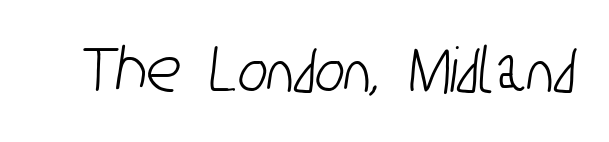
Character widths vary here, with narrow letters taking less room than wide ones. Check the space under the baseline: it is left empty. Font category for this specimen: sans-serif. Default kerning and tracking; the words read as compact shapes.
